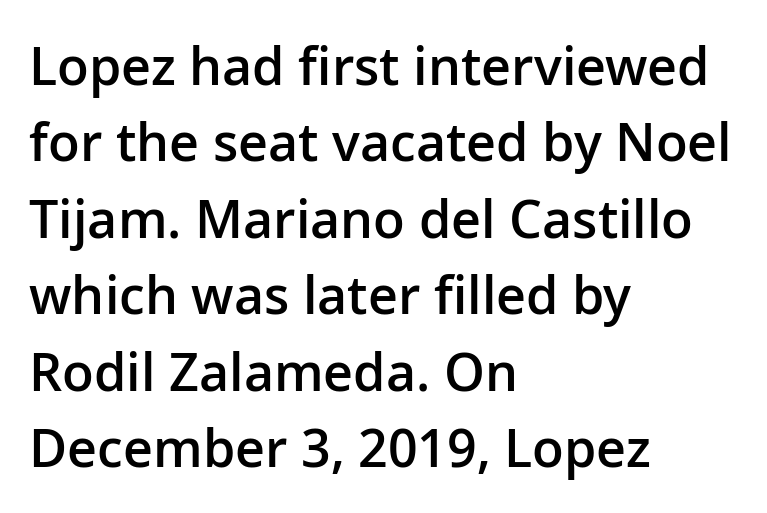
The image shows 52 px semibold sans-serif type, upright; set left-aligned, normal line spacing (1.47x), normal letter spacing, not underlined; low stroke contrast and a medium x-height.
